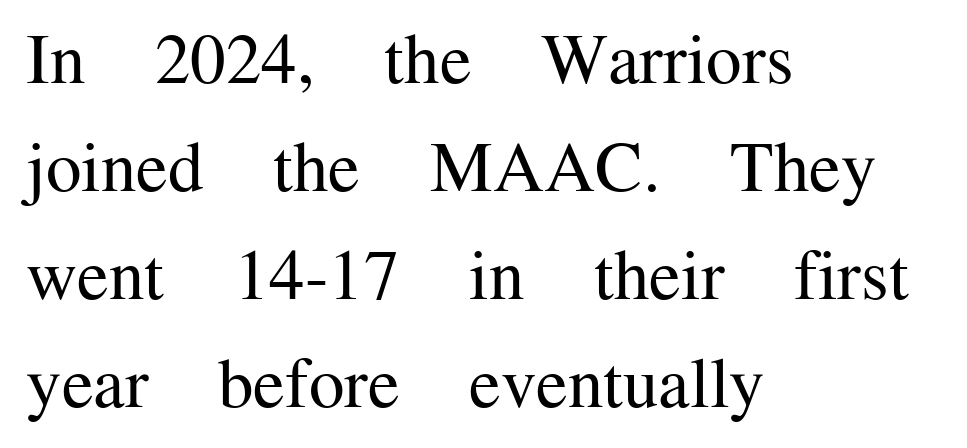
Q: Is the text bold? A: No.
Q: Is the text italic (slanted)? A: No, it is upright.
Q: Is the typeface a serif or a sans-serif typeface? A: Serif.
Q: Is the text underlined? A: No.
Q: How is the paragraph aligned? A: Left-aligned.
Q: Is the spacing between letters normal or unusually wide? A: Normal.
Q: Is the spacing between lines tight, normal or loose? A: Normal.
Q: Width (condensed, normal, or wide)? A: Normal.
Q: Stroke contrast? A: Medium.
Q: x-height? A: Medium.
Q: Monospaced? A: No.
